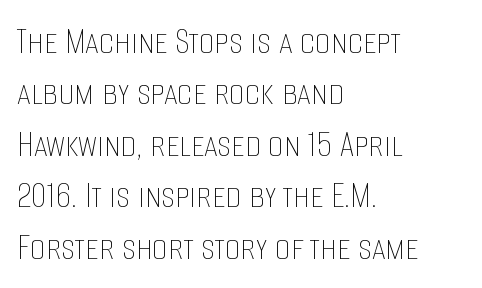
{"italic": "no", "bold": "no", "weight": "thin", "width": "condensed", "stroke_contrast": "low", "x_height": "large", "monospaced": "no", "underline": "no", "align": "left", "line_spacing": "normal", "line_spacing_ratio": 1.32, "letter_spacing": "normal", "letter_spacing_em": 0.0, "glyph_px": 39}
